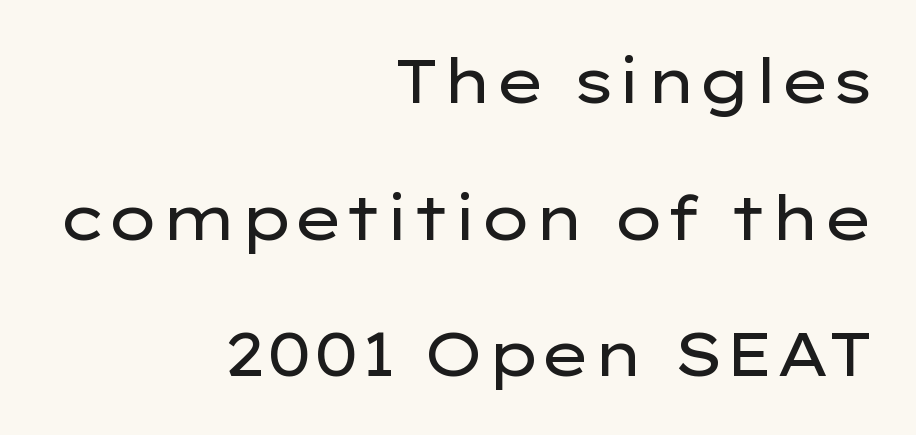
{"serif": "no", "italic": "no", "bold": "no", "weight": "regular", "width": "wide", "stroke_contrast": "low", "x_height": "medium", "monospaced": "no", "underline": "no", "align": "right", "line_spacing": "loose", "line_spacing_ratio": 2.24, "letter_spacing": "normal", "letter_spacing_em": 0.0, "glyph_px": 61}
